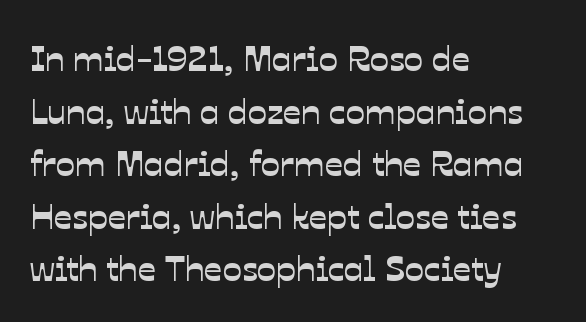
Q: Is the typeface a serif or a sans-serif typeface? A: Sans-serif.
Q: Is the text underlined? A: No.
Q: How is the paragraph aligned? A: Left-aligned.
Q: Is the spacing between letters normal or unusually wide? A: Normal.
Q: Is the spacing between lines tight, normal or loose? A: Normal.
Q: Width (condensed, normal, or wide)? A: Normal.
Q: Stroke contrast? A: Low.
Q: x-height? A: Medium.
Q: Monospaced? A: No.
